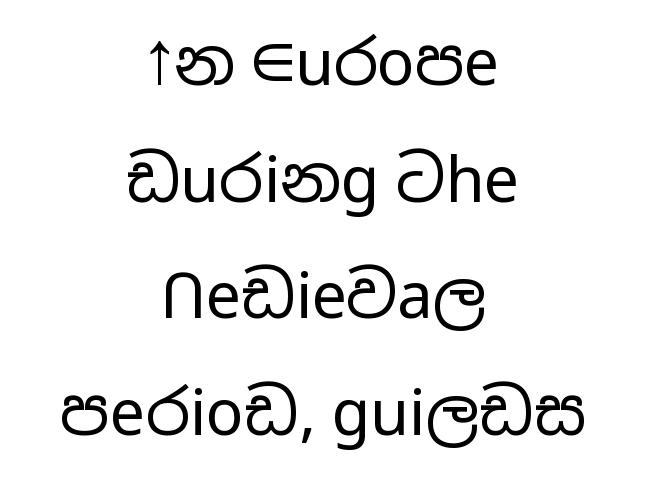
The image shows 63 px regular-weight, wide sans-serif type, upright; set centered, line spacing 1.85x, normal letter spacing, not underlined; low stroke contrast and a medium x-height.
